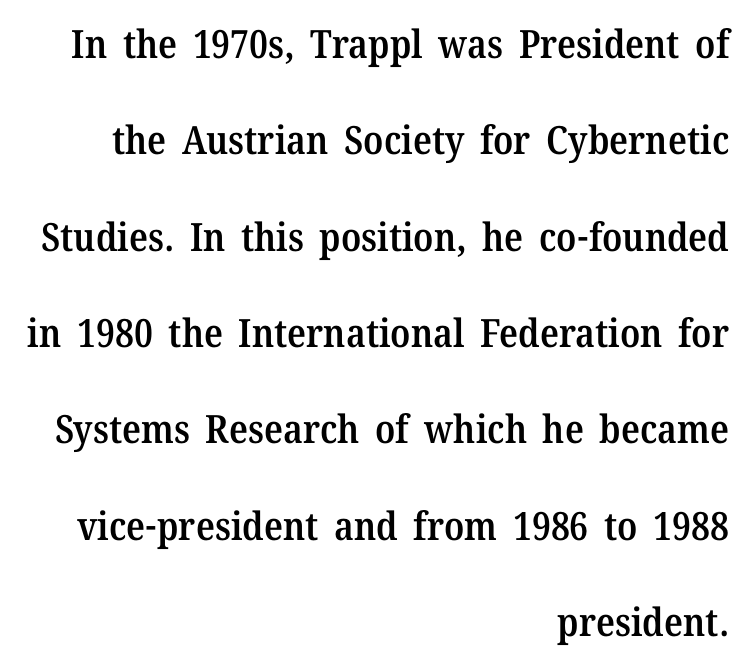
Q: Is the text bold? A: Semi-bold.
Q: Is the text italic (slanted)? A: No, it is upright.
Q: Is the typeface a serif or a sans-serif typeface? A: Serif.
Q: Is the text underlined? A: No.
Q: How is the paragraph aligned? A: Right-aligned.
Q: Is the spacing between letters normal or unusually wide? A: Normal.
Q: Is the spacing between lines tight, normal or loose? A: Loose.
Q: Width (condensed, normal, or wide)? A: Normal.
Q: Stroke contrast? A: Medium.
Q: x-height? A: Medium.
Q: Monospaced? A: No.
